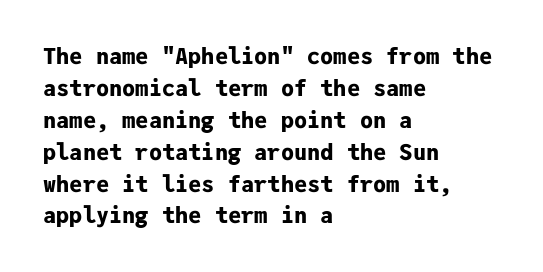
Q: Is the text bold? A: Yes.
Q: Is the text italic (slanted)? A: No, it is upright.
Q: Is the text underlined? A: No.
Q: How is the paragraph aligned? A: Left-aligned.
Q: Is the spacing between letters normal or unusually wide? A: Normal.
Q: Is the spacing between lines tight, normal or loose? A: Normal.
